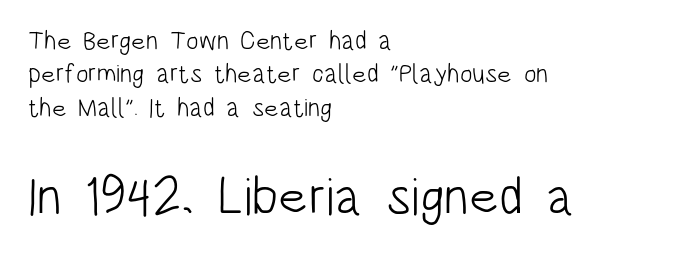
Q: Is the text bold? A: No.
Q: Is the text italic (slanted)? A: No, it is upright.
Q: Is the typeface a serif or a sans-serif typeface? A: Sans-serif.
Q: Is the text underlined? A: No.
Q: How is the paragraph aligned? A: Left-aligned.
Q: Is the spacing between letters normal or unusually wide? A: Normal.
Q: Is the spacing between lines tight, normal or loose? A: Normal.
Q: Which block of text is set in a larger size, the first (top) or the second (bottom)? A: The second (bottom) one.
Q: Width (condensed, normal, or wide)? A: Condensed.
Q: Stroke contrast? A: Low.
Q: x-height? A: Large.
Q: Monospaced? A: No.
